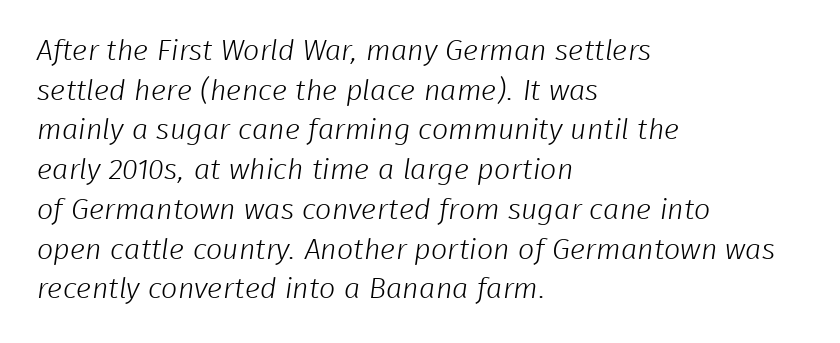
Tracking value appears to be zero — textbook default spacing. Compared with a centered layout, this one pins lines to the left instead. Typographically, this falls in the sans-serif category. What's the leading like? Ordinary, nothing unusual. The string is rendered with underlining switched off.
